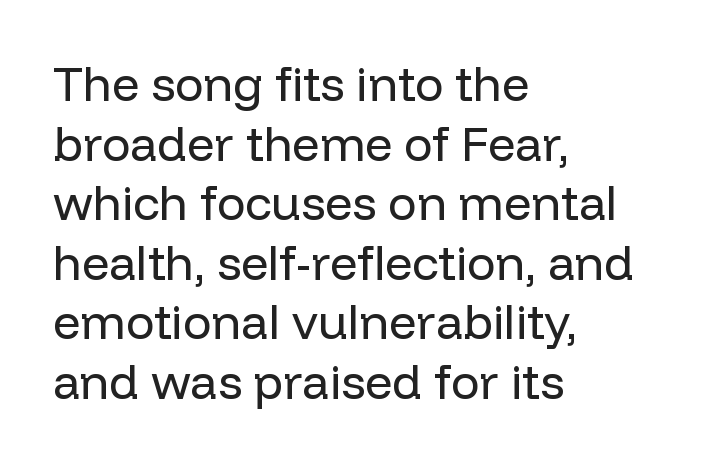
The image shows 48 px regular-weight sans-serif type, upright; set left-aligned, line spacing 1.24x, normal letter spacing, not underlined; low stroke contrast and a medium x-height.
